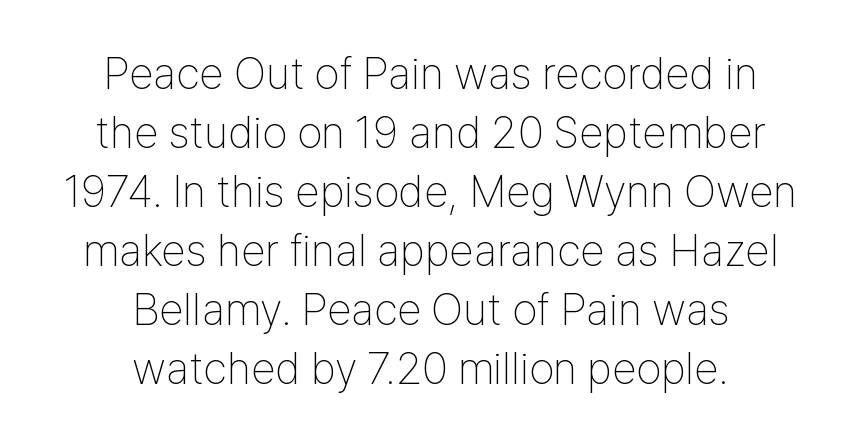
Underline: absent. The strokes are not fattened; the text isn't bold. Regarding leading, the lines here are spaced in the standard way. Every stem runs plumb, perpendicular to the baseline. Unlike a traditional serif, this face leaves its strokes unadorned. Looks like regular typesetting: each glyph gets only the width it needs.
